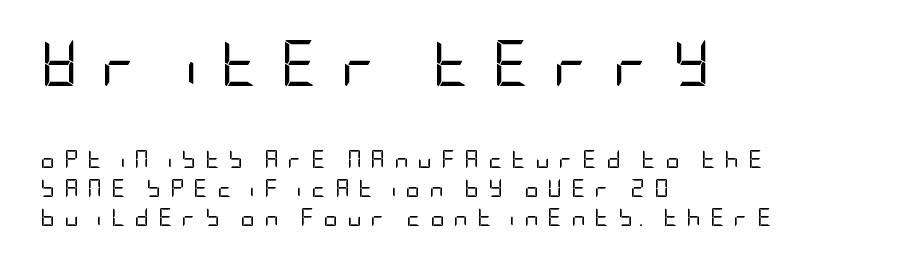
A typesetter would call this heavily tracked-out type. A typesetter would call this leading conventional body-copy spacing. I'd call this a sans setting — the letters go barefoot. Which of the two is more prominent by size? The first, at the top. Compared with a centered layout, this one pins lines to the left instead. The strokes are not fattened; the text isn't bold.
